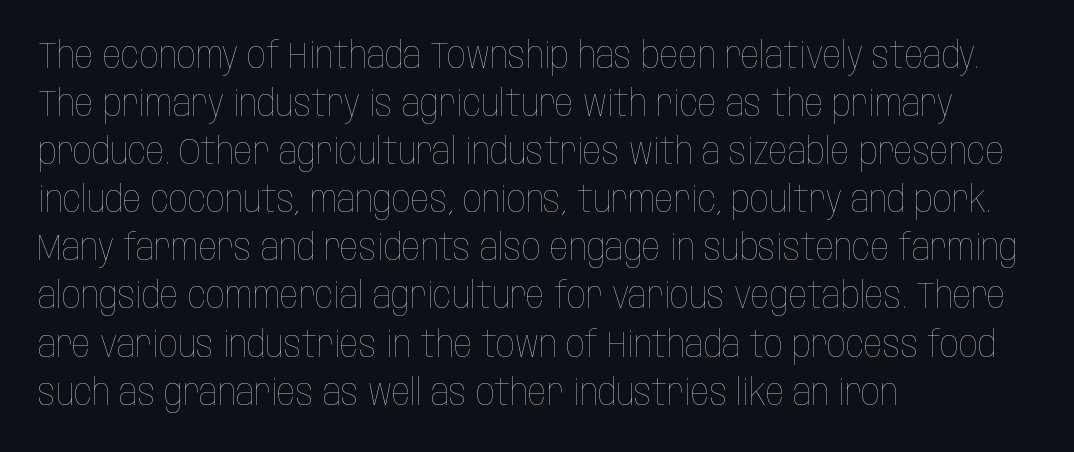
Rendered with straight, roman letterforms. Note the varied advance widths — an 'i' is clearly narrower than an 'm'. Horizontal bands of white between lines are of average thickness. The tracking reads as untouched default to a designer's eye. Casual observation: everything's shoved over to the left. Check under the words: just untouched page.
